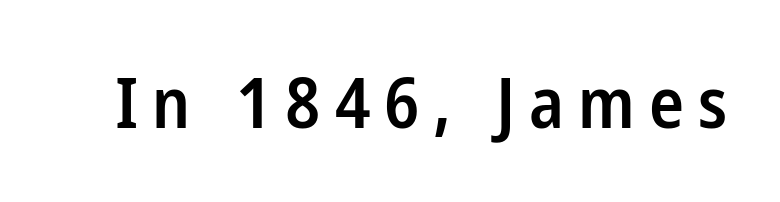
{"serif": "no", "italic": "no", "bold": "semi", "weight": "semibold", "width": "condensed", "stroke_contrast": "low", "x_height": "medium", "monospaced": "no", "underline": "no", "letter_spacing": "wide", "letter_spacing_em": 0.2, "glyph_px": 70}
